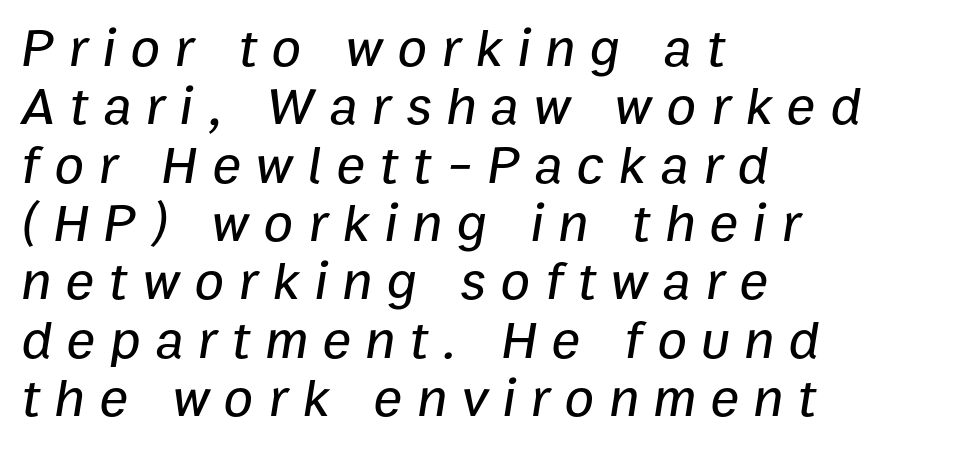
{"italic": "yes", "lean": "right", "slant_degrees": 9, "width": "normal", "stroke_contrast": "low", "x_height": "medium", "monospaced": "no", "underline": "no", "align": "left", "line_spacing": "tight", "line_spacing_ratio": 1.08, "letter_spacing": "wide", "letter_spacing_em": 0.27, "glyph_px": 54}
